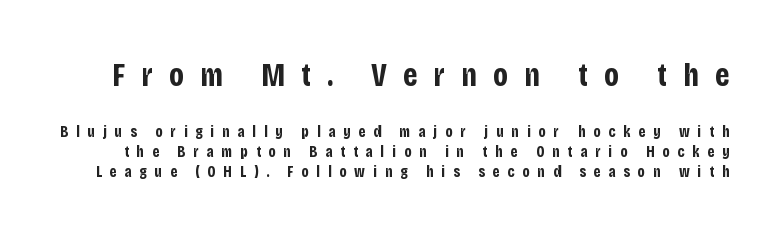
Q: Is the text bold? A: Yes.
Q: Is the text italic (slanted)? A: No, it is upright.
Q: Is the typeface a serif or a sans-serif typeface? A: Sans-serif.
Q: Is the text underlined? A: No.
Q: Is the spacing between letters normal or unusually wide? A: Unusually wide.
Q: Which block of text is set in a larger size, the first (top) or the second (bottom)? A: The first (top) one.
Q: Width (condensed, normal, or wide)? A: Condensed.
Q: Stroke contrast? A: Low.
Q: x-height? A: Large.
Q: Monospaced? A: No.
